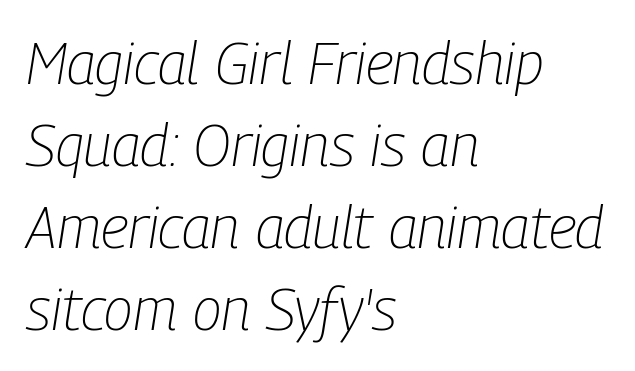
Q: Is the text bold? A: No.
Q: Is the text italic (slanted)? A: Yes, it leans right by about 9 degrees.
Q: Is the text underlined? A: No.
Q: How is the paragraph aligned? A: Left-aligned.
Q: Is the spacing between letters normal or unusually wide? A: Normal.
Q: Is the spacing between lines tight, normal or loose? A: Normal.
Q: Width (condensed, normal, or wide)? A: Condensed.
Q: Stroke contrast? A: Low.
Q: x-height? A: Medium.
Q: Monospaced? A: No.
